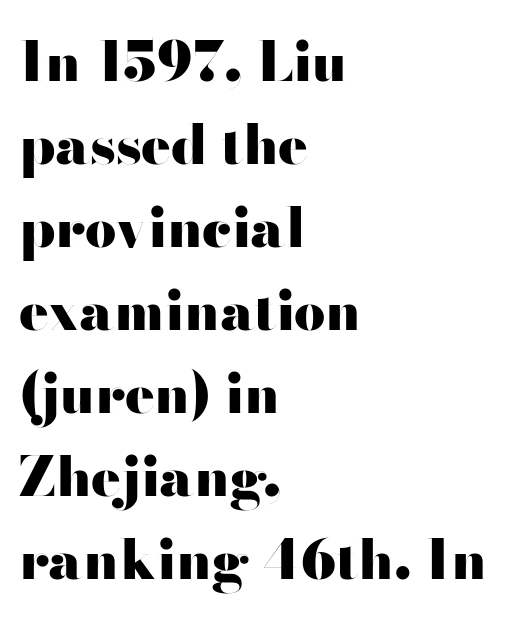
{"serif": "no", "italic": "no", "bold": "yes", "weight": "heavy", "width": "wide", "stroke_contrast": "high", "x_height": "small", "monospaced": "no", "underline": "no", "align": "left", "line_spacing": "normal", "line_spacing_ratio": 1.51, "letter_spacing": "normal", "letter_spacing_em": 0.0, "glyph_px": 55}
